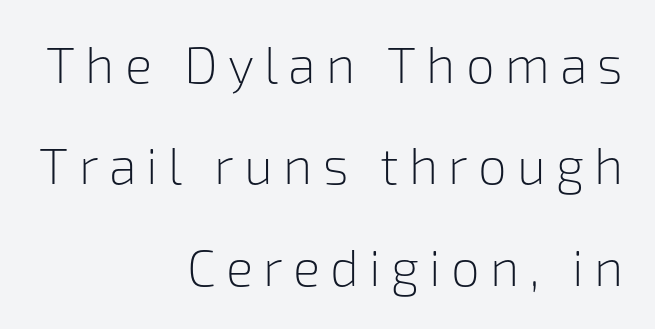
Leading: increased. The text was rendered using a sans face with plain stroke endings. Just letters on the line, the space beneath them empty. Do the characters align in a grid? No, the font is proportional. It's the straight-up-and-down kind of type. Reading down the block, your eye finds every line finishing at a fixed right position.
